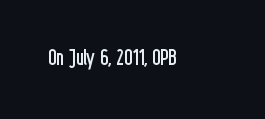
Q: Is the text bold? A: No.
Q: Is the text italic (slanted)? A: No, it is upright.
Q: Is the text underlined? A: No.
Q: Is the spacing between letters normal or unusually wide? A: Normal.
